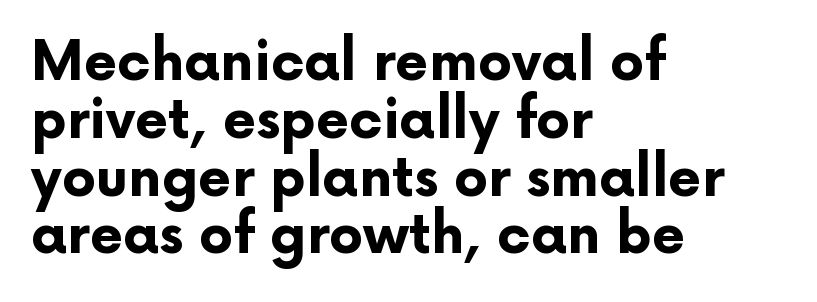
The image shows 54 px bold sans-serif type, upright; set left-aligned, tight line spacing (1.07x), normal letter spacing, not underlined; low stroke contrast and a medium x-height.
